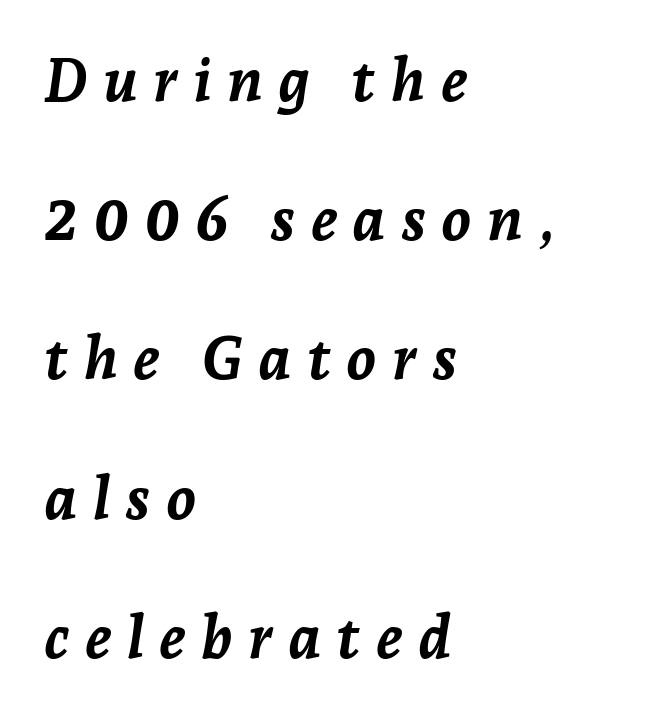
The image shows 60 px semibold type, italic (leaning right); set left-aligned, loose line spacing (2.32x), unusually wide letter spacing (+0.25 em), not underlined; low stroke contrast and a medium x-height.
